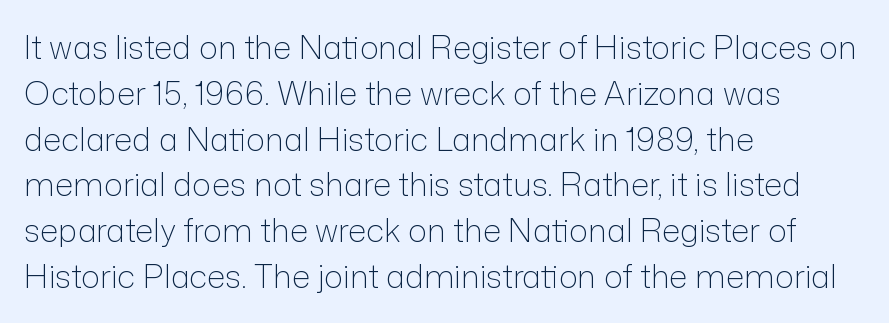
The image shows 32 px light sans-serif type, upright; set left-aligned, normal line spacing (1.43x), normal letter spacing, not underlined; low stroke contrast and a medium x-height.
